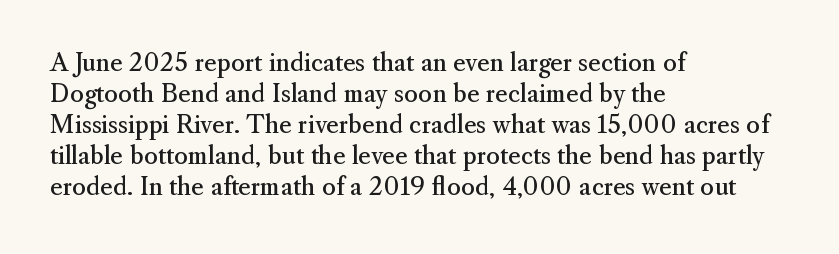
{"italic": "no", "bold": "no", "underline": "no", "align": "left", "line_spacing": "normal", "line_spacing_ratio": 1.29, "letter_spacing": "normal", "letter_spacing_em": 0.0, "glyph_px": 24}
